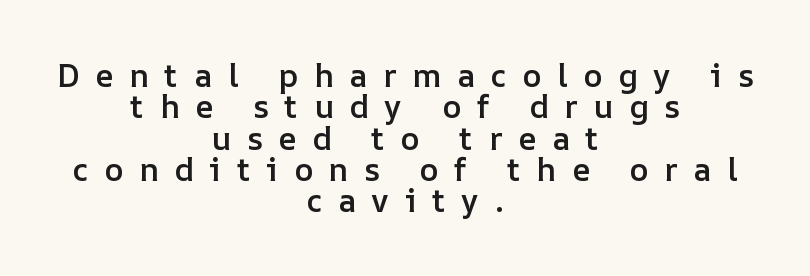
The image shows 32 px semibold type, upright; set centered, tight line spacing (0.98x), unusually wide letter spacing (+0.49 em), not underlined; low stroke contrast and a medium x-height.
